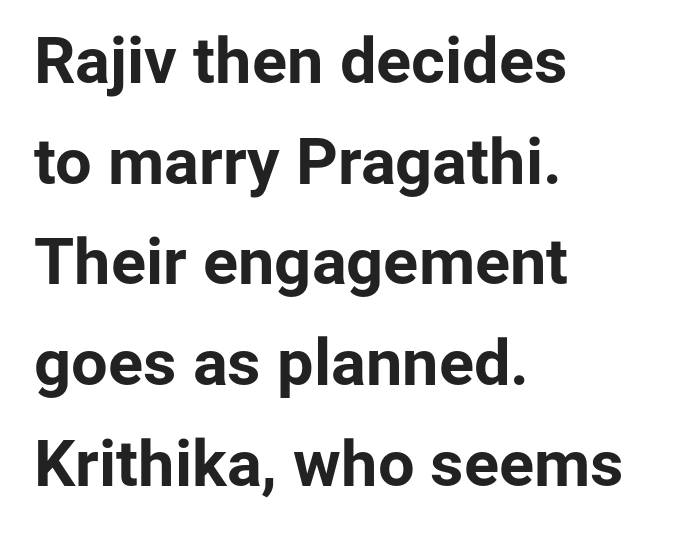
Q: Is the text bold? A: Yes.
Q: Is the text italic (slanted)? A: No, it is upright.
Q: Is the typeface a serif or a sans-serif typeface? A: Sans-serif.
Q: Is the text underlined? A: No.
Q: How is the paragraph aligned? A: Left-aligned.
Q: Is the spacing between letters normal or unusually wide? A: Normal.
Q: Is the spacing between lines tight, normal or loose? A: Normal.
Q: Width (condensed, normal, or wide)? A: Normal.
Q: Stroke contrast? A: Low.
Q: x-height? A: Medium.
Q: Monospaced? A: No.
